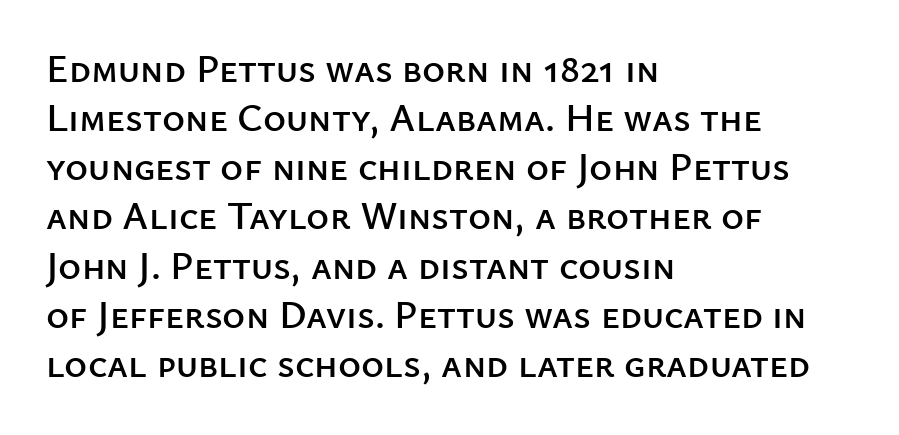
Q: Is the text italic (slanted)? A: No, it is upright.
Q: Is the typeface a serif or a sans-serif typeface? A: Sans-serif.
Q: Is the text underlined? A: No.
Q: How is the paragraph aligned? A: Left-aligned.
Q: Is the spacing between letters normal or unusually wide? A: Normal.
Q: Is the spacing between lines tight, normal or loose? A: Normal.
Q: Width (condensed, normal, or wide)? A: Normal.
Q: Stroke contrast? A: Low.
Q: x-height? A: Medium.
Q: Monospaced? A: No.
